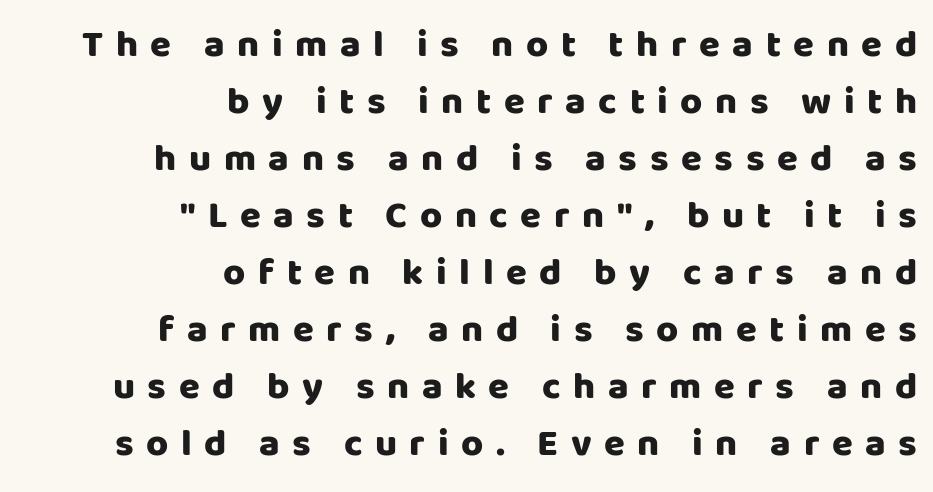
Q: Is the text bold? A: Yes.
Q: Is the text italic (slanted)? A: No, it is upright.
Q: Is the typeface a serif or a sans-serif typeface? A: Sans-serif.
Q: Is the text underlined? A: No.
Q: How is the paragraph aligned? A: Right-aligned.
Q: Is the spacing between letters normal or unusually wide? A: Unusually wide.
Q: Is the spacing between lines tight, normal or loose? A: Normal.
Q: Width (condensed, normal, or wide)? A: Normal.
Q: Stroke contrast? A: Low.
Q: x-height? A: Large.
Q: Monospaced? A: No.
